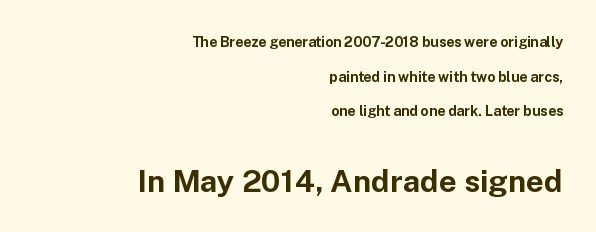
The image shows 31 px bold sans-serif type, upright; set right-aligned, loose line spacing (2.47x), normal letter spacing, not underlined; the second (bottom) block is 2.21x larger; low stroke contrast and a medium x-height.
